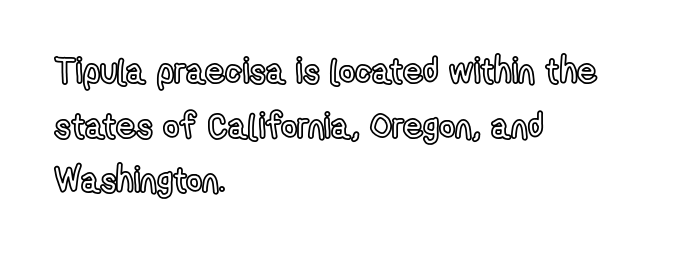
The image shows 35 px condensed type, upright; set left-aligned, normal line spacing (1.56x), normal letter spacing, not underlined; a medium x-height.
